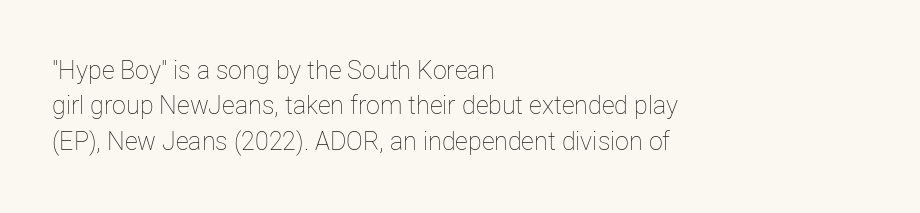
{"italic": "no", "bold": "no", "underline": "no", "align": "left", "line_spacing": "normal", "line_spacing_ratio": 1.42, "letter_spacing": "normal", "letter_spacing_em": 0.0, "glyph_px": 25}
